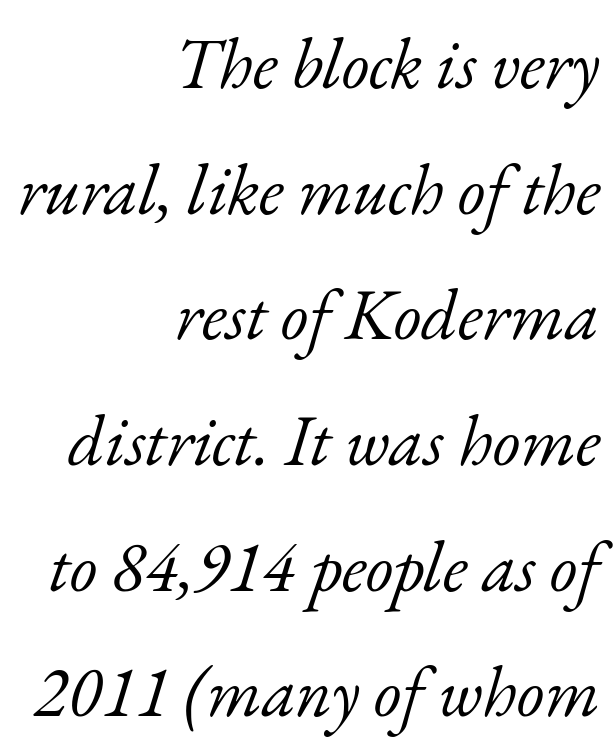
{"serif": "yes", "italic": "yes", "lean": "right", "slant_degrees": 17, "bold": "no", "weight": "light", "width": "normal", "stroke_contrast": "low", "x_height": "small", "monospaced": "no", "underline": "no", "align": "right", "line_spacing_ratio": 1.77, "letter_spacing": "normal", "letter_spacing_em": 0.0, "glyph_px": 71}
